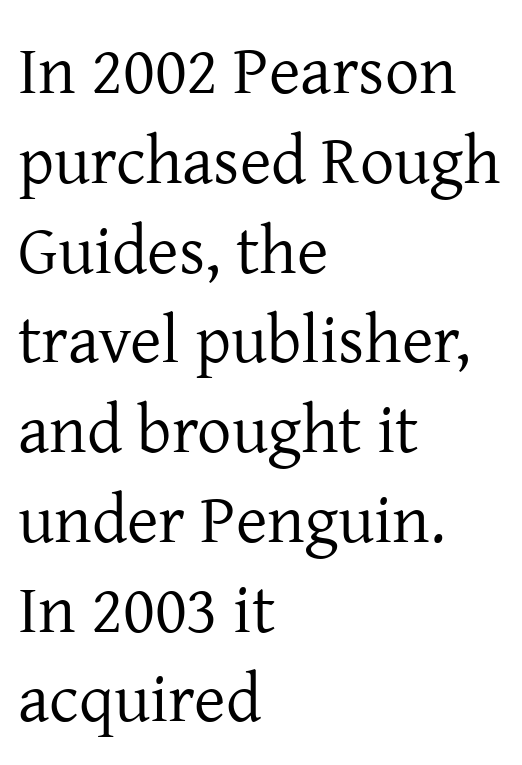
Q: Is the text bold? A: No.
Q: Is the text italic (slanted)? A: No, it is upright.
Q: Is the typeface a serif or a sans-serif typeface? A: Serif.
Q: Is the text underlined? A: No.
Q: How is the paragraph aligned? A: Left-aligned.
Q: Is the spacing between letters normal or unusually wide? A: Normal.
Q: Is the spacing between lines tight, normal or loose? A: Normal.
Q: Width (condensed, normal, or wide)? A: Normal.
Q: Stroke contrast? A: Low.
Q: x-height? A: Medium.
Q: Monospaced? A: No.
